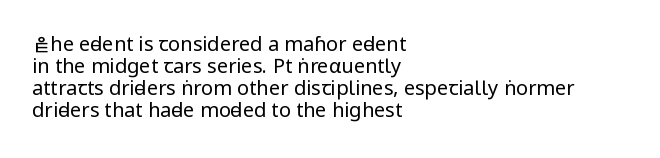
A bare baseline throughout the passage. Reading down the column, the eye jumps only a short way to each next line. Heaviness? Minimal to ordinary, like unemphasized prose. The rag falls on the right side of this text block. Characters follow at the spacing the type designer built in. Ascenders rise straight up at ninety degrees.
